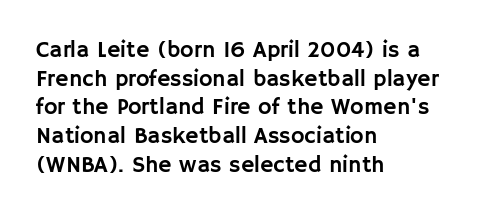
Quick note: not italic, upright. The letters sit at their default tracking, neither squeezed nor spread. The space between consecutive lines is moderate. This sample is left-justified, so line endings fall wherever the words run out. The string is rendered with underlining switched off.
